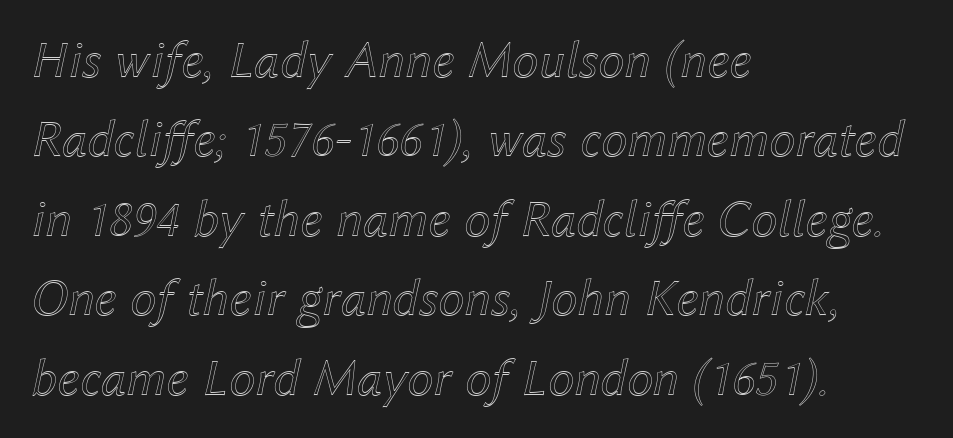
Q: Is the text italic (slanted)? A: Yes, it leans right by about 12 degrees.
Q: Is the text underlined? A: No.
Q: How is the paragraph aligned? A: Left-aligned.
Q: Is the spacing between letters normal or unusually wide? A: Normal.
Q: Is the spacing between lines tight, normal or loose? A: Normal.
Q: Width (condensed, normal, or wide)? A: Normal.
Q: x-height? A: Medium.
Q: Monospaced? A: No.
